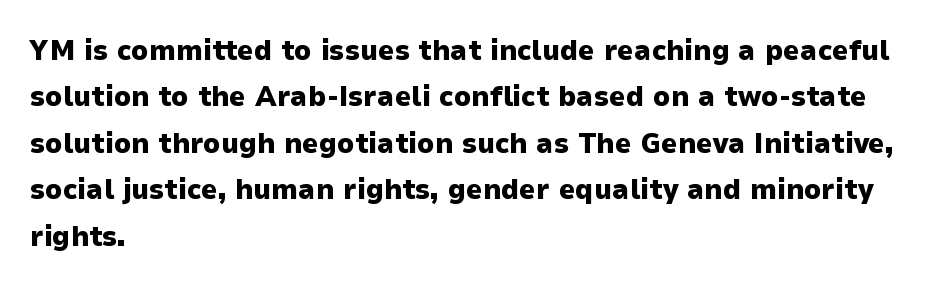
The image shows 29 px heavy sans-serif type, upright; set left-aligned, normal line spacing (1.6x), normal letter spacing, not underlined; low stroke contrast and a medium x-height.
